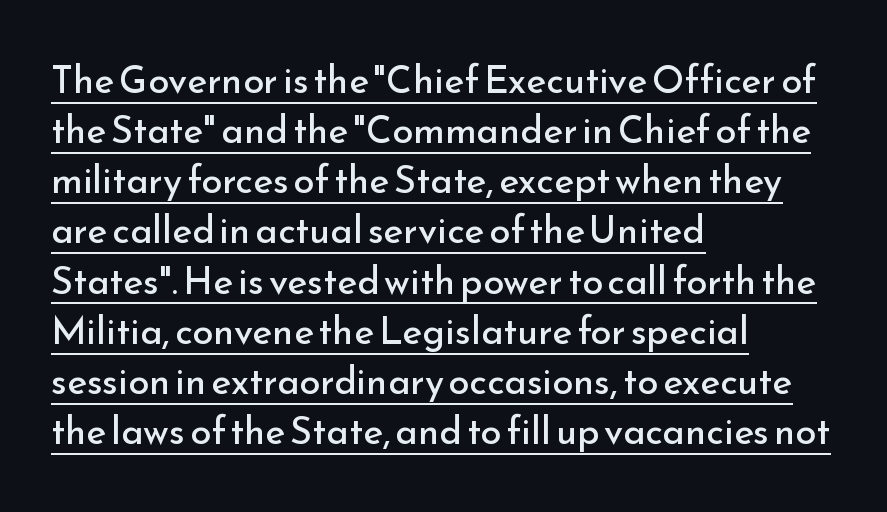
The image shows 38 px regular-weight sans-serif type, upright; set left-aligned, normal line spacing (1.32x), normal letter spacing, underlined; low stroke contrast and a small x-height.
